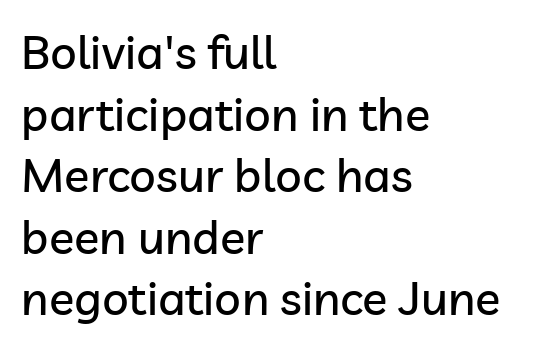
What stands out about the letter spacing? Nothing — it is the standard amount. A typesetter would mark this as roman, not italic. Each line starts at the same left margin while the right side varies. The rendering shows plain stroke endings on the letterforms — a sans-serif design. Here the designer chose a conventional face with non-uniform glyph widths. The zone under the glyphs is completely vacant.
